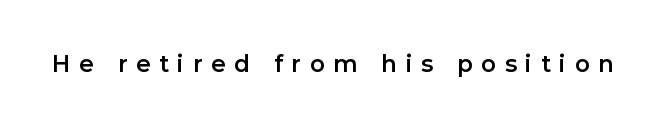
Descenders hang freely into open space. These lines were composed using upright roman letters. Inter-character spacing is expanded well beyond the font's built-in metrics.
